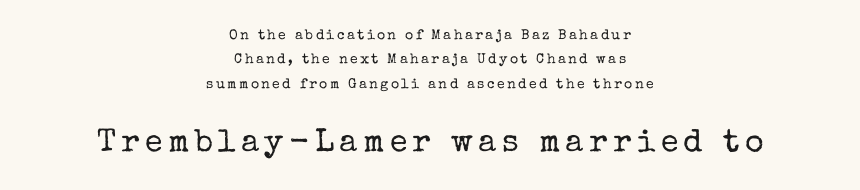
{"serif": "yes", "italic": "no", "bold": "no", "weight": "regular", "width": "normal", "stroke_contrast": "low", "x_height": "medium", "monospaced": "no", "underline": "no", "align": "center", "line_spacing_ratio": 1.74, "larger_block": "second", "size_ratio": 2.29, "glyph_px": 32}
